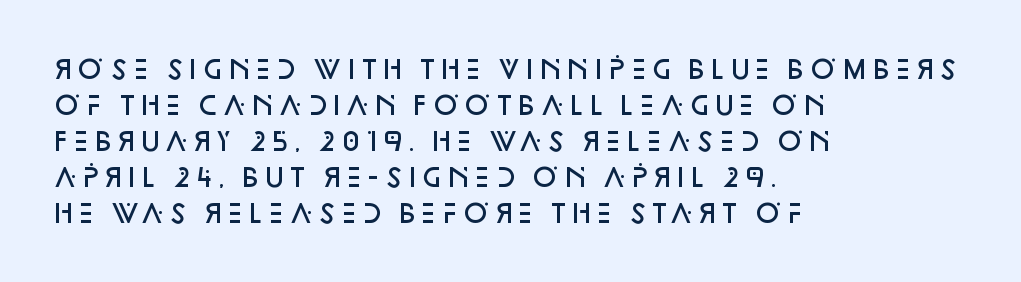
{"italic": "no", "bold": "semi", "underline": "no", "align": "left", "line_spacing": "normal", "line_spacing_ratio": 1.44, "letter_spacing": "normal", "letter_spacing_em": 0.0, "glyph_px": 25}
